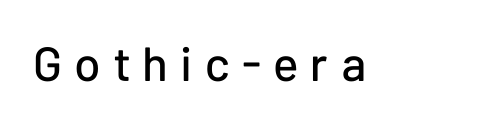
Does extra space separate the letters? Yes, quite a lot of it. The specimen reads as upright at a glance. Check where the strokes stop: nothing finishes them off — pure sans. Do the characters align in a grid? No, the font is proportional. Beneath every word, the page is bare.
